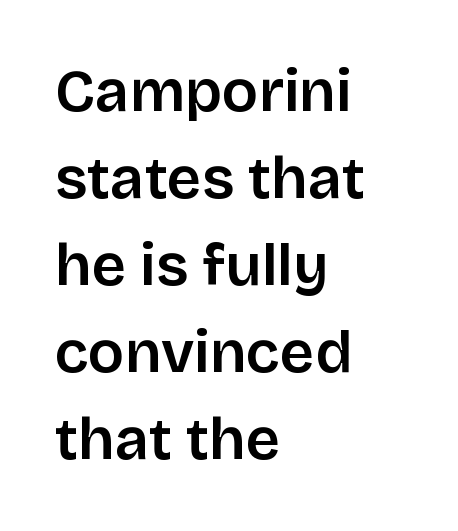
Q: Is the text italic (slanted)? A: No, it is upright.
Q: Is the typeface a serif or a sans-serif typeface? A: Sans-serif.
Q: Is the text underlined? A: No.
Q: How is the paragraph aligned? A: Left-aligned.
Q: Is the spacing between letters normal or unusually wide? A: Normal.
Q: Is the spacing between lines tight, normal or loose? A: Normal.
Q: Width (condensed, normal, or wide)? A: Normal.
Q: Stroke contrast? A: Low.
Q: x-height? A: Large.
Q: Monospaced? A: No.
